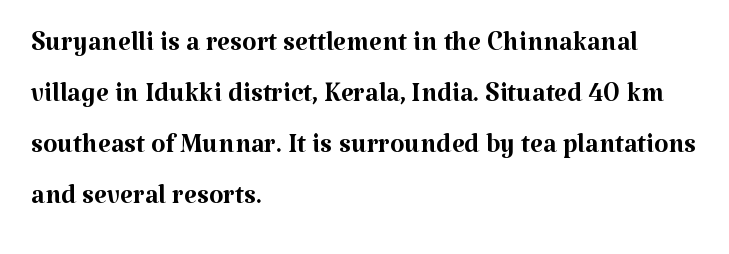
The image shows 37 px regular-weight serif type, upright; set left-aligned, normal line spacing (1.38x), normal letter spacing, not underlined; medium stroke contrast and a medium x-height.
